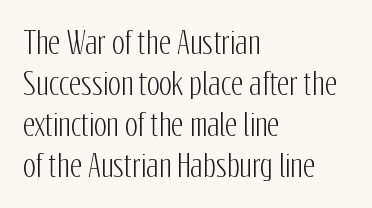
The image shows 30 px condensed sans-serif type, upright; set left-aligned, normal line spacing (1.37x), normal letter spacing, not underlined; low stroke contrast and a medium x-height.
